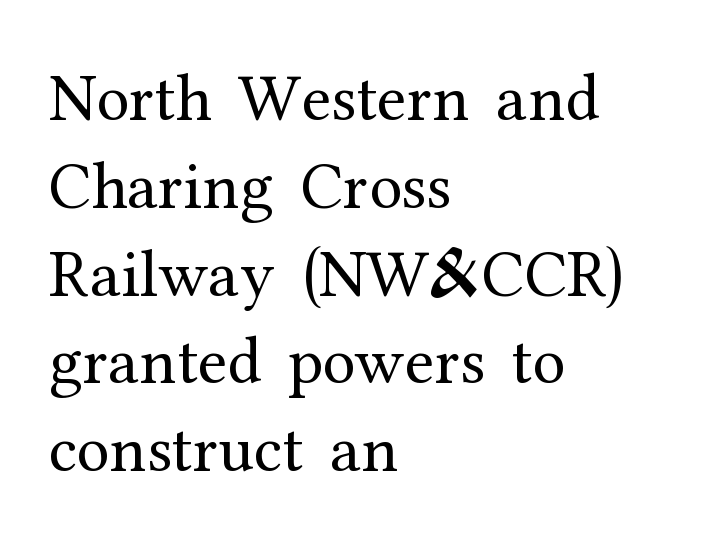
Q: Is the text bold? A: No.
Q: Is the text italic (slanted)? A: No, it is upright.
Q: Is the typeface a serif or a sans-serif typeface? A: Serif.
Q: Is the text underlined? A: No.
Q: How is the paragraph aligned? A: Left-aligned.
Q: Is the spacing between letters normal or unusually wide? A: Normal.
Q: Is the spacing between lines tight, normal or loose? A: Normal.
Q: Width (condensed, normal, or wide)? A: Normal.
Q: Stroke contrast? A: Medium.
Q: x-height? A: Medium.
Q: Monospaced? A: No.
